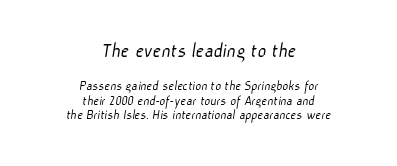
The image shows 21 px text type; set centered, tight line spacing (1.03x), normal letter spacing, not underlined; the first (top) block is 1.5x larger.
